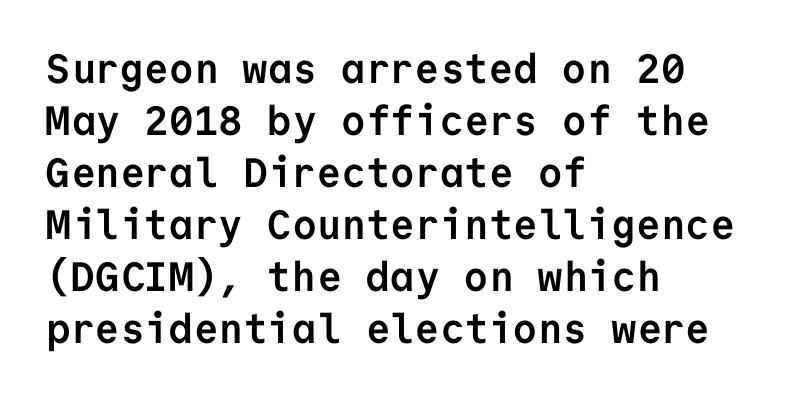
Q: Is the text bold? A: Yes.
Q: Is the text italic (slanted)? A: No, it is upright.
Q: Is the typeface a serif or a sans-serif typeface? A: Sans-serif.
Q: Is the text underlined? A: No.
Q: How is the paragraph aligned? A: Left-aligned.
Q: Is the spacing between letters normal or unusually wide? A: Normal.
Q: Is the spacing between lines tight, normal or loose? A: Normal.
Q: Width (condensed, normal, or wide)? A: Normal.
Q: Stroke contrast? A: Low.
Q: x-height? A: Medium.
Q: Monospaced? A: Yes.
